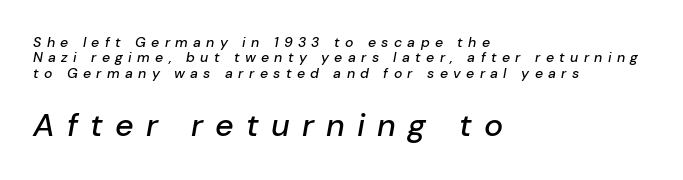
Observe the wide spacing: letters keep a clear distance from each other. Tall strokes in this sample are angled rather than plumb. You get the small type first, then a jump to larger type. Notice how descenders almost collide with the ascenders below — that's tight leading.
